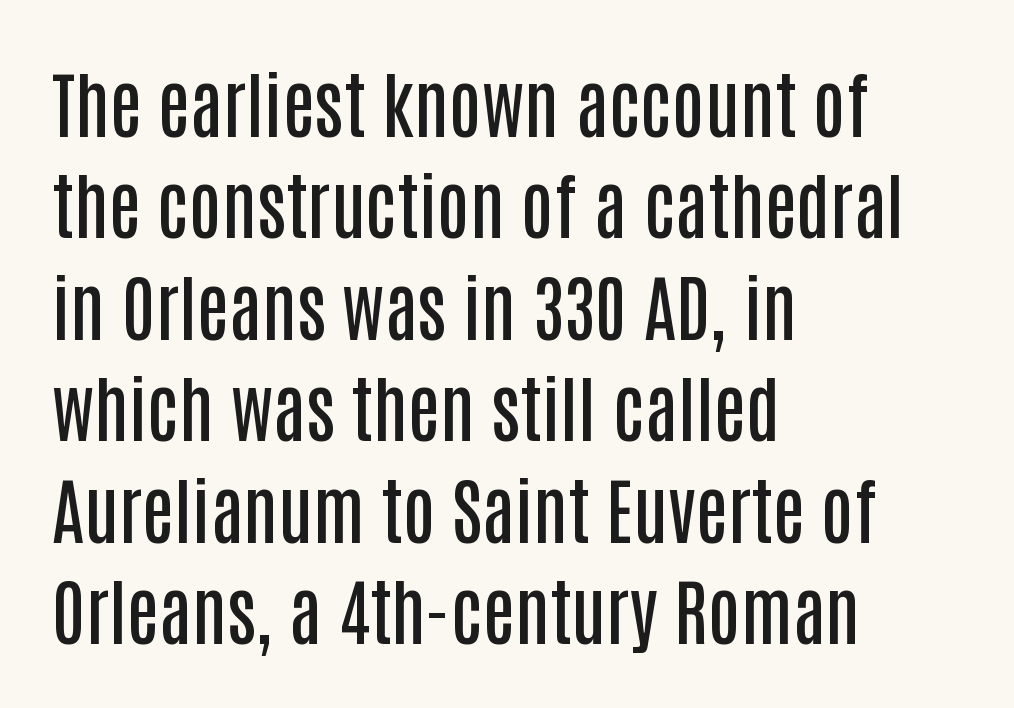
The image shows 73 px semibold, condensed sans-serif type, upright; set left-aligned, normal line spacing (1.39x), normal letter spacing, not underlined; low stroke contrast and a large x-height.
